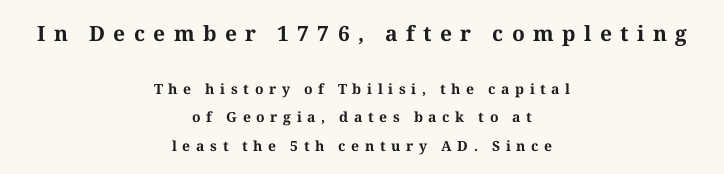
{"italic": "no", "bold": "yes", "underline": "no", "align": "center", "line_spacing": "loose", "line_spacing_ratio": 2.04, "letter_spacing": "wide", "letter_spacing_em": 0.4, "larger_block": "first", "size_ratio": 1.5, "glyph_px": 21}
